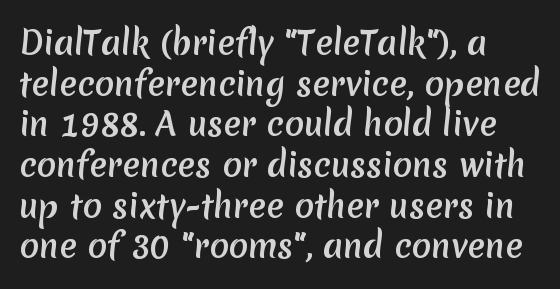
{"serif": "no", "width": "normal", "stroke_contrast": "medium", "x_height": "medium", "monospaced": "no", "underline": "no", "align": "left", "line_spacing": "normal", "line_spacing_ratio": 1.27, "letter_spacing": "normal", "letter_spacing_em": 0.0, "glyph_px": 32}
